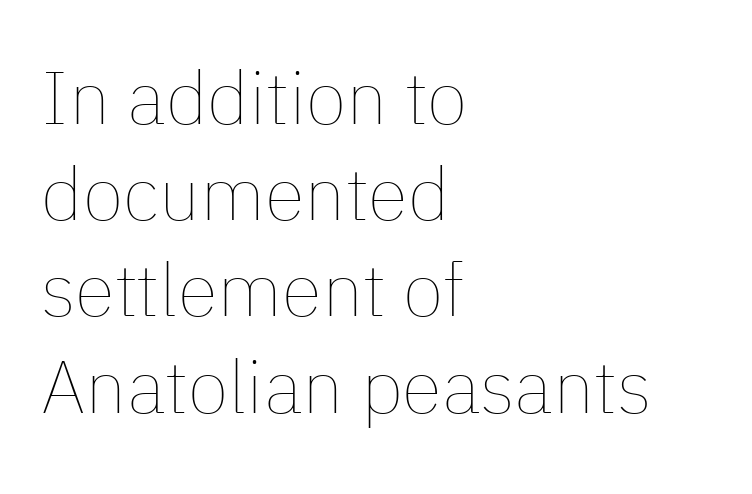
Every character sits straight up, as roman type does. These lines sit exactly where default settings would place them. The lines in this sample share a left origin and differ only in where they stop. Stems and bowls with no extra thickness — not bold.
